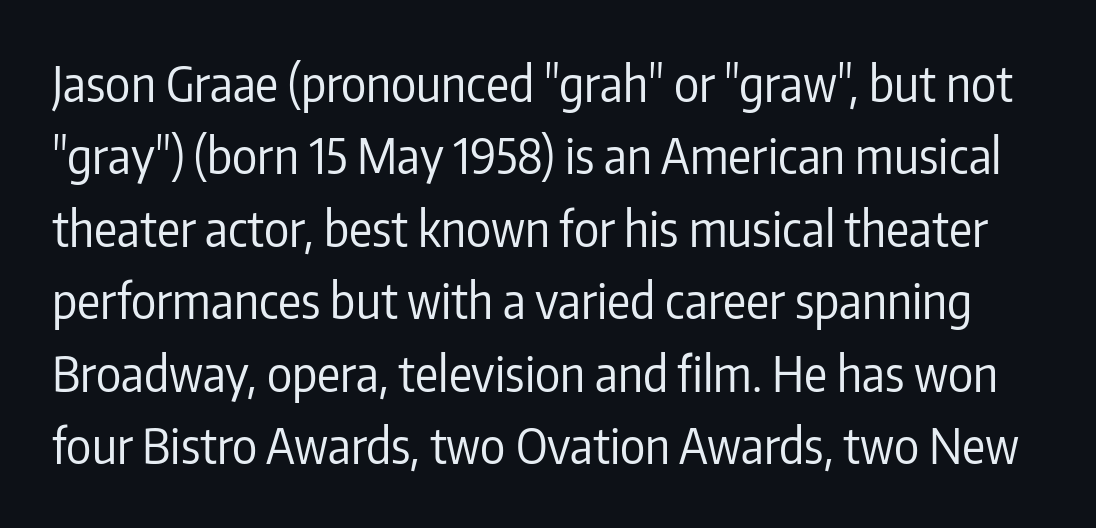
The image shows 48 px regular-weight, condensed sans-serif type, upright; set normal line spacing (1.51x), normal letter spacing, not underlined; low stroke contrast and a medium x-height.
